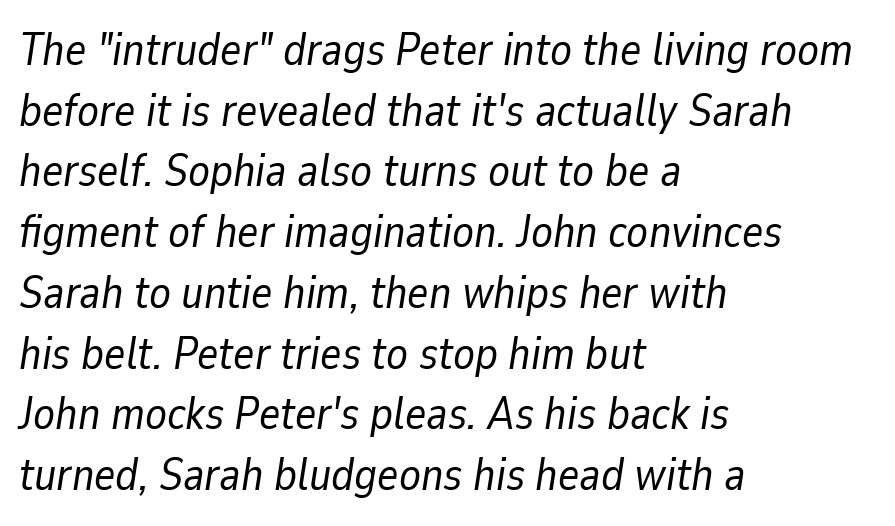
The typesetting does not lean heavy: it is not bold. The space directly below the letters is spotless. Baseline-to-baseline distance is the conventional proportion of letter height. The letters advance in unequal steps, a hallmark of proportional type. Left-aligned paragraph, ragged on the right. This sample uses an oblique cut, with every glyph tilted off the vertical.
